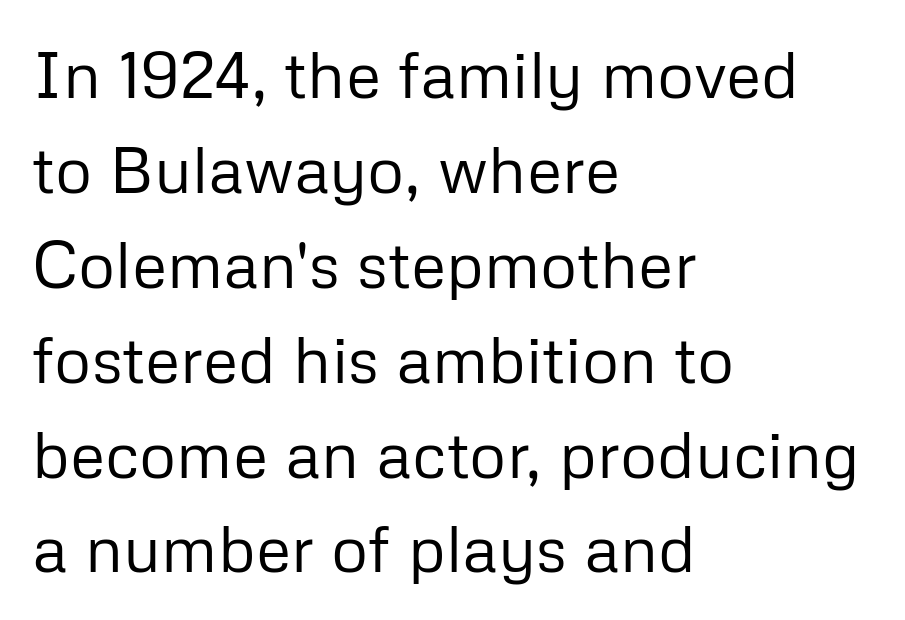
Observe the absence of serifs on each vertical stroke in this sample. The leading is moderate, giving the passage an even texture. Weight: not bold — regular or lighter. Rendered with straight, roman letterforms.
